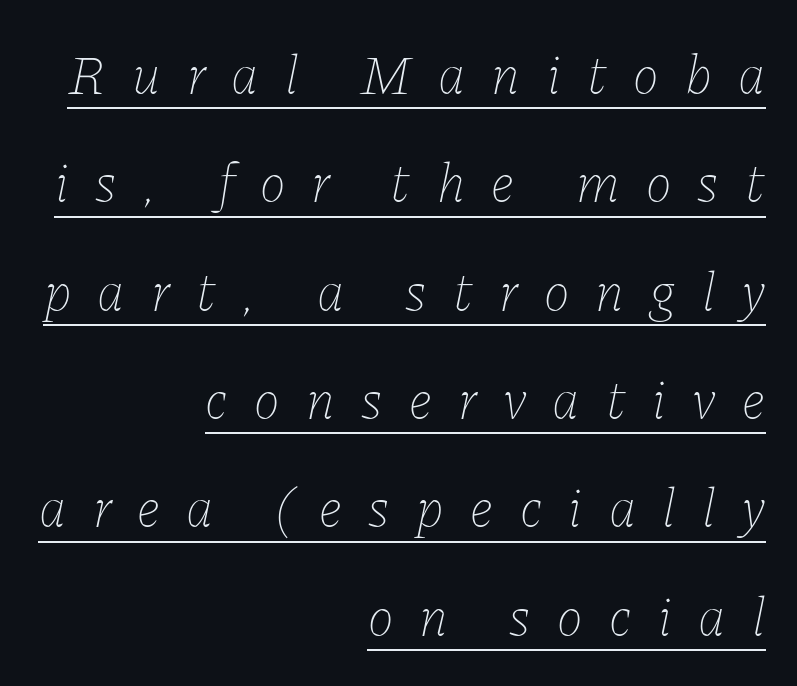
The image shows 55 px thin type, italic (leaning right); set right-aligned, loose line spacing (1.97x), unusually wide letter spacing (+0.48 em), underlined; low stroke contrast and a medium x-height.
